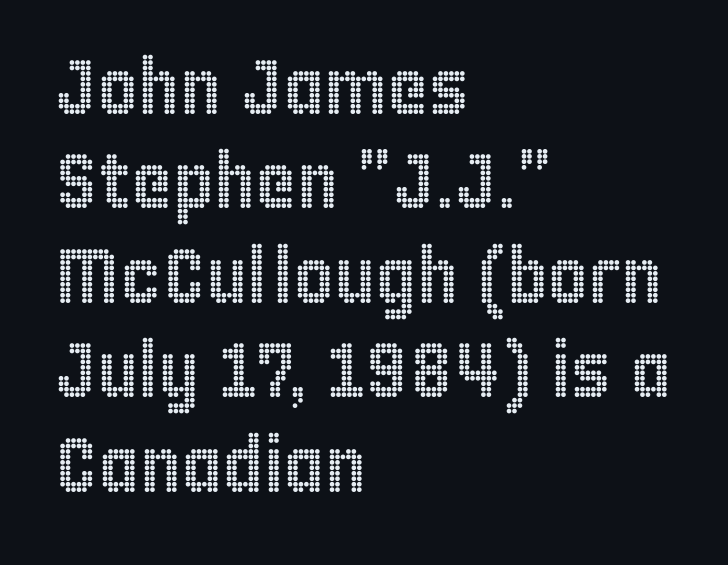
{"italic": "no", "width": "condensed", "x_height": "large", "monospaced": "no", "underline": "no", "align": "left", "line_spacing_ratio": 1.21, "letter_spacing": "normal", "letter_spacing_em": 0.0, "glyph_px": 78}
